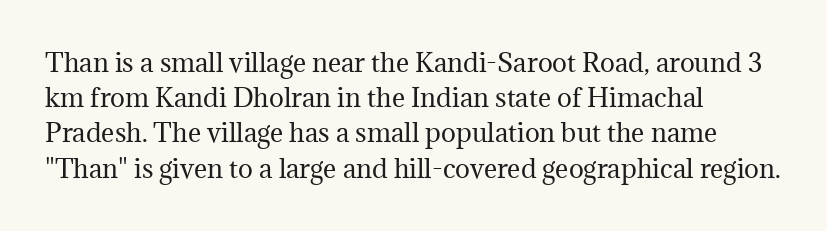
Q: Is the text bold? A: No.
Q: Is the text italic (slanted)? A: No, it is upright.
Q: Is the text underlined? A: No.
Q: How is the paragraph aligned? A: Left-aligned.
Q: Is the spacing between letters normal or unusually wide? A: Normal.
Q: Is the spacing between lines tight, normal or loose? A: Normal.
